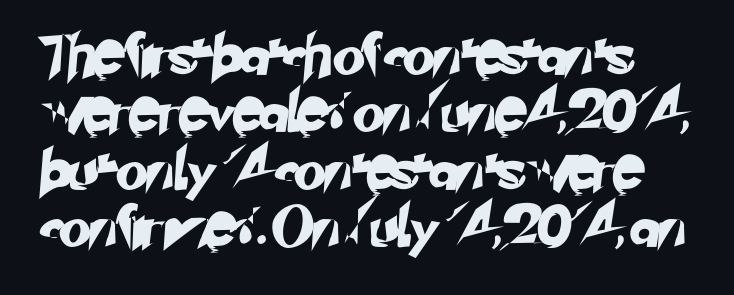
The image shows 41 px sans-serif type; set left-aligned, normal line spacing (1.4x), normal letter spacing, not underlined; low stroke contrast and a small x-height.
